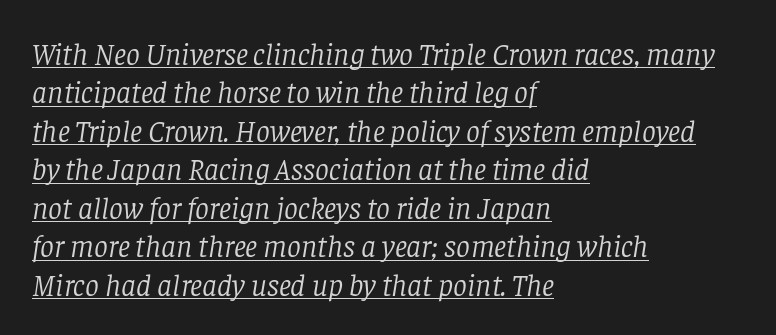
{"serif": "yes", "italic": "yes", "lean": "right", "slant_degrees": 8, "bold": "no", "weight": "light", "width": "normal", "stroke_contrast": "low", "x_height": "large", "monospaced": "no", "underline": "yes", "align": "left", "line_spacing_ratio": 1.24, "letter_spacing": "normal", "letter_spacing_em": 0.0, "glyph_px": 31}
